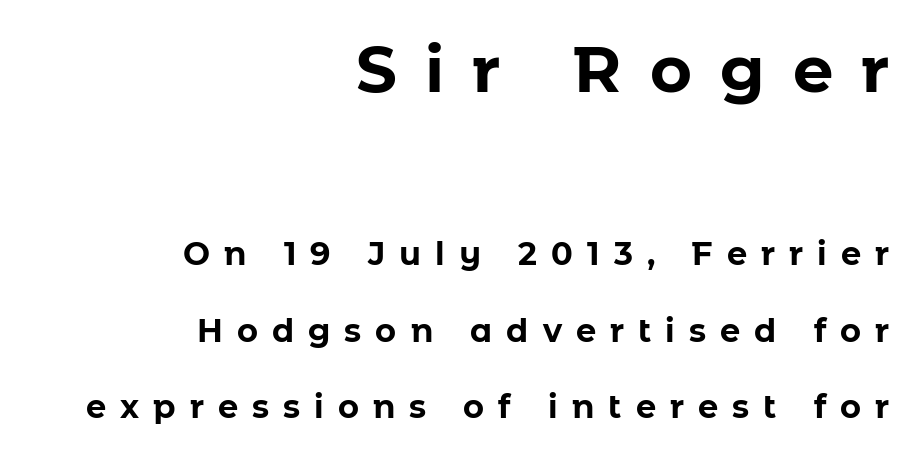
Q: Is the text bold? A: Yes.
Q: Is the text italic (slanted)? A: No, it is upright.
Q: Is the typeface a serif or a sans-serif typeface? A: Sans-serif.
Q: Is the text underlined? A: No.
Q: How is the paragraph aligned? A: Right-aligned.
Q: Is the spacing between letters normal or unusually wide? A: Unusually wide.
Q: Is the spacing between lines tight, normal or loose? A: Loose.
Q: Which block of text is set in a larger size, the first (top) or the second (bottom)? A: The first (top) one.
Q: Width (condensed, normal, or wide)? A: Normal.
Q: Stroke contrast? A: Low.
Q: x-height? A: Medium.
Q: Monospaced? A: No.
